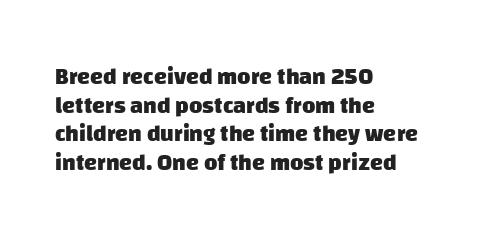
The image shows 23 px bold type; set left-aligned, line spacing 1.24x, normal letter spacing, not underlined.
